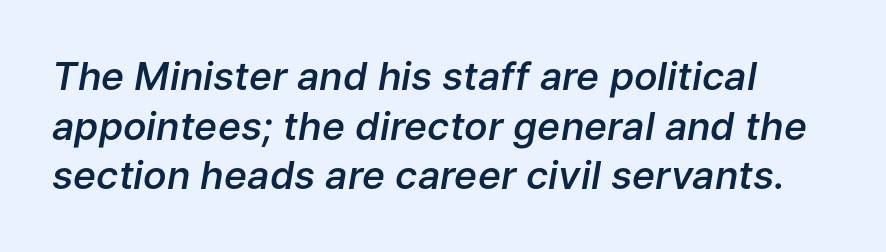
The image shows 39 px semibold type, italic (leaning right); set normal line spacing (1.27x), normal letter spacing, not underlined; low stroke contrast and a medium x-height.
